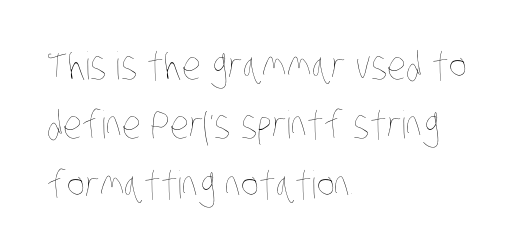
The strokes carry an ordinary text weight at most. Compared with a centered layout, this one pins lines to the left instead. How are the letters spaced? Ordinarily, with no added tracking. The gap between lines stays unmarked.
